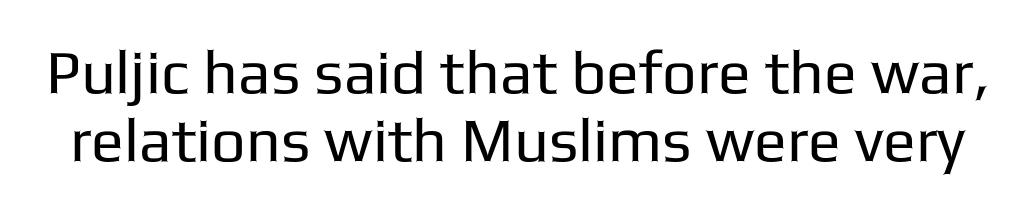
The image shows 61 px regular-weight sans-serif type, upright; set tight line spacing (1.12x), normal letter spacing, not underlined; low stroke contrast and a medium x-height.
